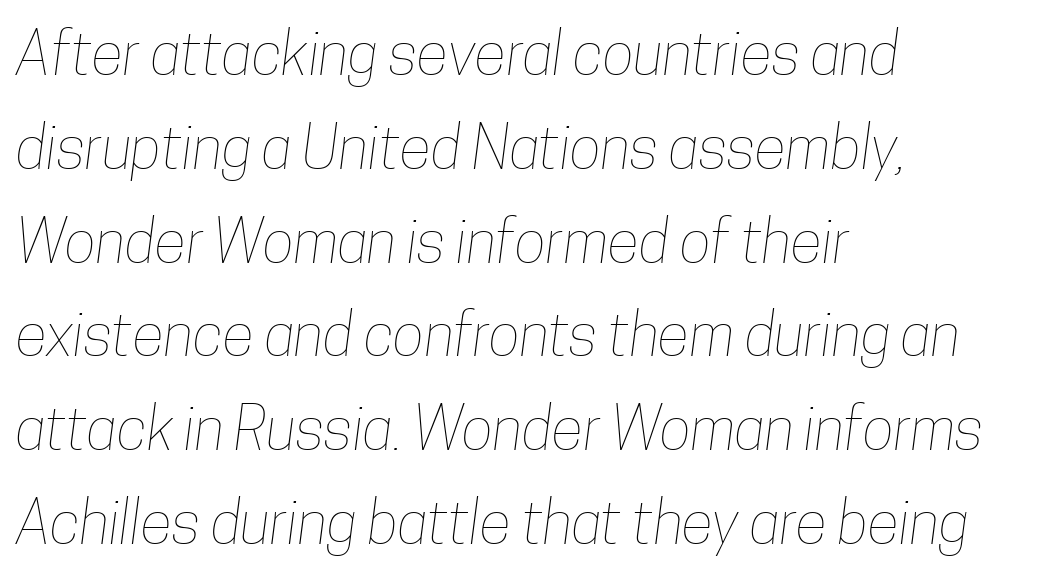
{"bold": "no", "weight": "thin", "width": "condensed", "stroke_contrast": "low", "x_height": "medium", "monospaced": "no", "underline": "no", "align": "left", "line_spacing": "normal", "line_spacing_ratio": 1.59, "letter_spacing": "normal", "letter_spacing_em": 0.0, "glyph_px": 59}
